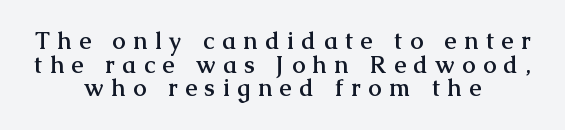
Does the lettering tilt? It doesn't — this is upright. Look at the stroke-to-counter ratio: heavy, a bold. Students, observe: this is what under-led, compact text looks like. The letterforms stand isolated, each surrounded by extra space. Plain, unruled lines of type. Reading down the block, each line starts at a different indent, mirrored at its end.
